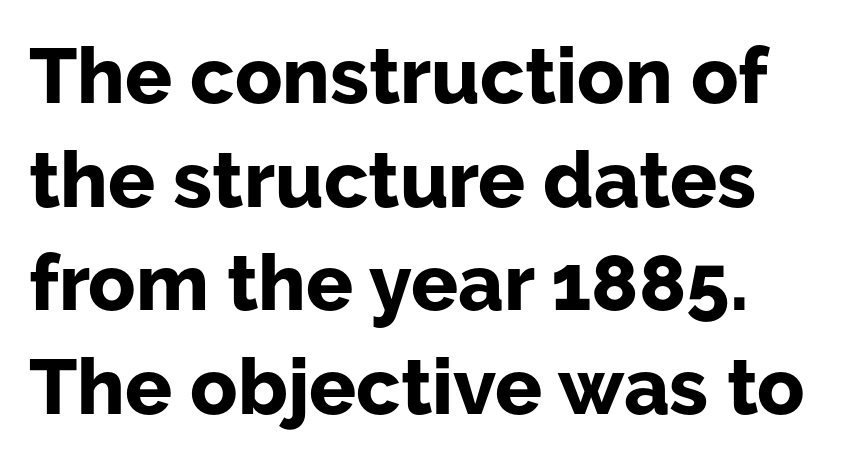
The image shows 78 px bold sans-serif type, upright; set left-aligned, normal line spacing (1.33x), normal letter spacing, not underlined; low stroke contrast and a medium x-height.
